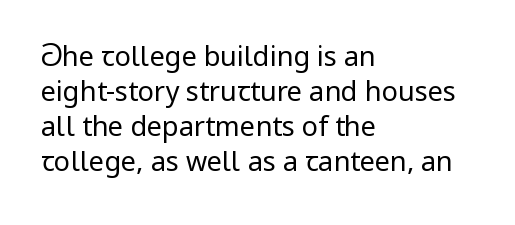
{"italic": "no", "bold": "no", "underline": "no", "align": "left", "line_spacing": "normal", "line_spacing_ratio": 1.3, "letter_spacing": "normal", "letter_spacing_em": 0.0, "glyph_px": 27}
